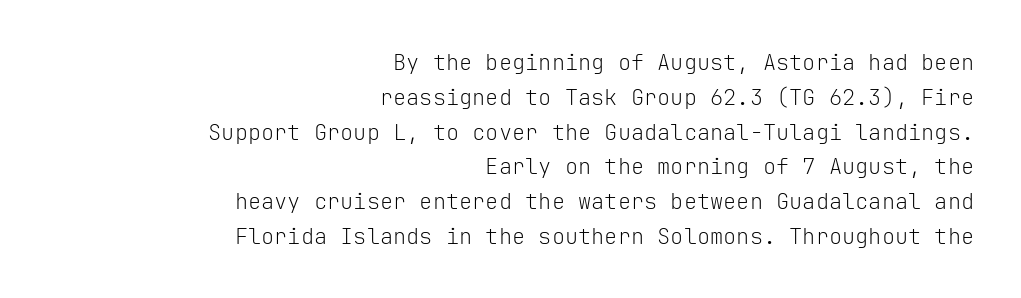
The image shows 22 px text type, upright; set right-aligned, normal line spacing (1.58x), normal letter spacing, not underlined.
